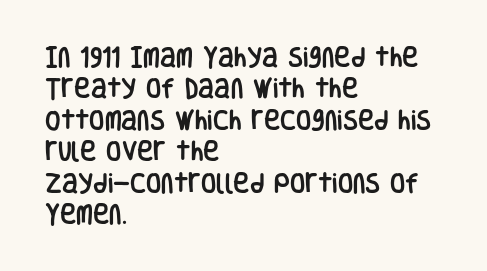
{"italic": "no", "underline": "no", "align": "left", "line_spacing": "normal", "line_spacing_ratio": 1.43, "letter_spacing": "normal", "letter_spacing_em": 0.0, "glyph_px": 22}
